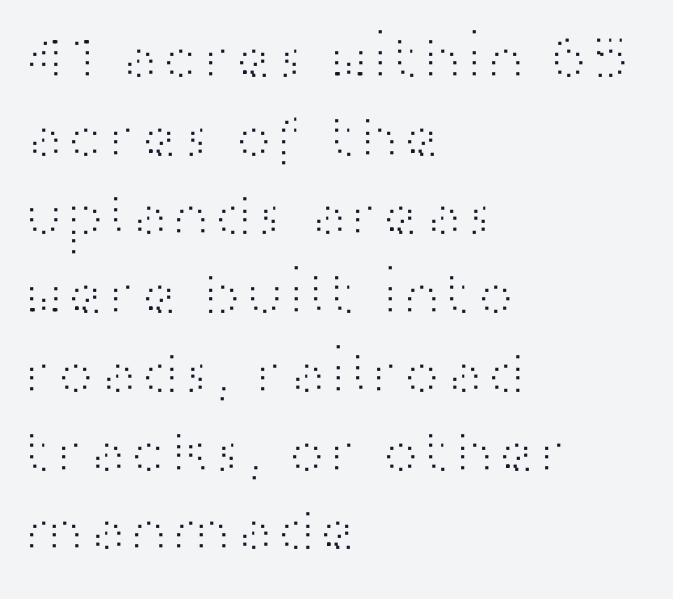
Vertical stems look standard width or narrower in stroke. Nothing sits at the stroke ends, so this counts as sans-serif. The space directly below the letters is spotless. Visually the block forms a straight wall on the left and a jagged coastline on the right.
